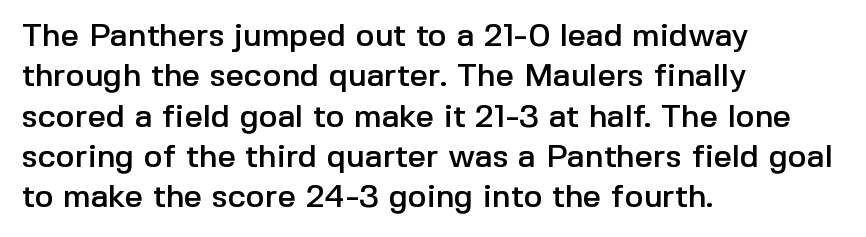
Tracking here is standard; glyphs follow each other at the usual distance. The lines in this sample share a left origin and differ only in where they stop. The type family on display is of the sans-serif kind. The designer left line spacing at the default. Descenders are the only things crossing below the line. Does the lettering tilt? It doesn't — this is upright.
